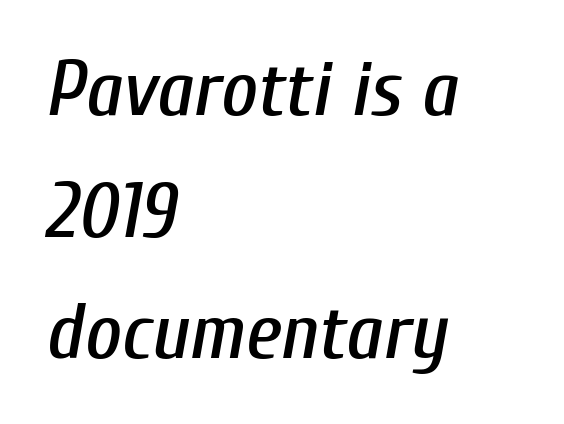
Q: Is the text italic (slanted)? A: Yes, it leans right by about 10 degrees.
Q: Is the text underlined? A: No.
Q: How is the paragraph aligned? A: Left-aligned.
Q: Is the spacing between letters normal or unusually wide? A: Normal.
Q: Is the spacing between lines tight, normal or loose? A: Normal.
Q: Width (condensed, normal, or wide)? A: Condensed.
Q: Stroke contrast? A: Low.
Q: x-height? A: Medium.
Q: Monospaced? A: No.
